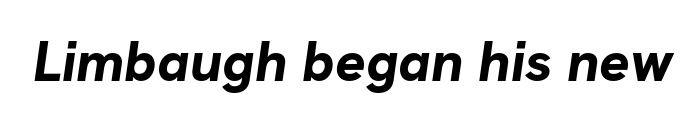
Note the varied advance widths — an 'i' is clearly narrower than an 'm'. No feet cap the strokes, marking this as sans-serif type. Heavy-handed strokes throughout: this text is bold. How are the letters spaced? Ordinarily, with no added tracking.
